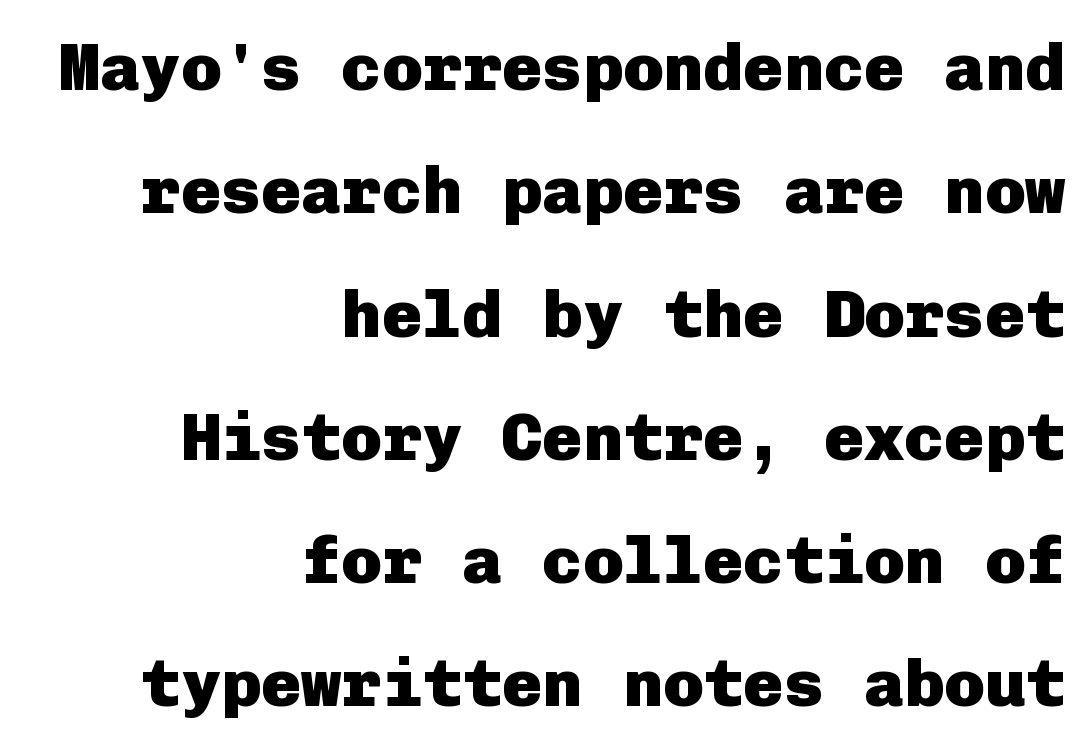
A bare baseline throughout the passage. Short and long lines alike share a common ending point at right. Are there feet on the stems? There aren't — it's a sans. Does the weight exceed regular? Yes, all the way to bold.
